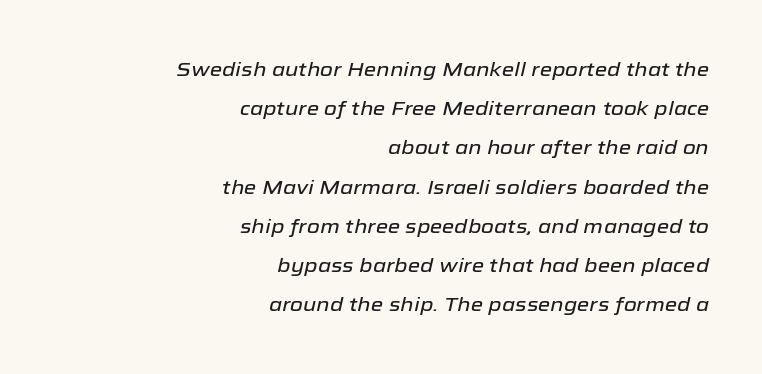
The passage shown stacks its lines with a broad gap. The typography opts for an oblique posture over an upright one. Which margin do the lines hug? The right one — the left edge is uneven. Unmarked baselines from the first word to the last. The horizontal fit of the characters is conventional and even.
